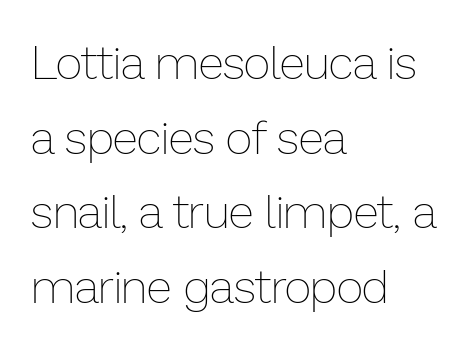
Q: Is the text bold? A: No.
Q: Is the text italic (slanted)? A: No, it is upright.
Q: Is the text underlined? A: No.
Q: How is the paragraph aligned? A: Left-aligned.
Q: Is the spacing between letters normal or unusually wide? A: Normal.
Q: Is the spacing between lines tight, normal or loose? A: Normal.
Q: Width (condensed, normal, or wide)? A: Normal.
Q: Stroke contrast? A: Low.
Q: x-height? A: Medium.
Q: Monospaced? A: No.
